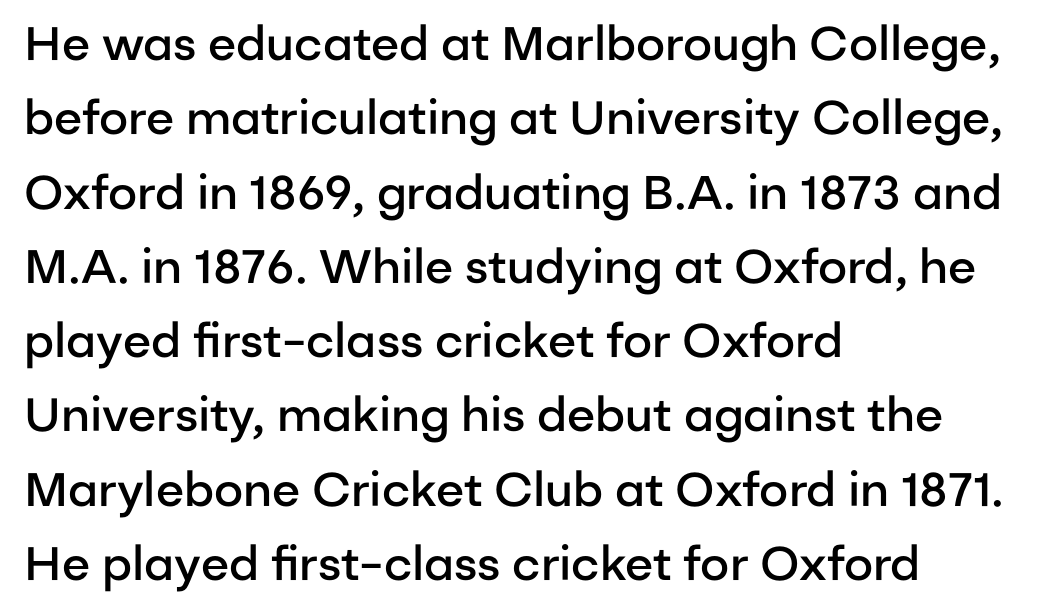
{"serif": "no", "italic": "no", "bold": "semi", "weight": "semibold", "width": "normal", "stroke_contrast": "low", "x_height": "medium", "monospaced": "no", "underline": "no", "align": "left", "line_spacing": "normal", "line_spacing_ratio": 1.58, "letter_spacing": "normal", "letter_spacing_em": 0.0, "glyph_px": 47}
